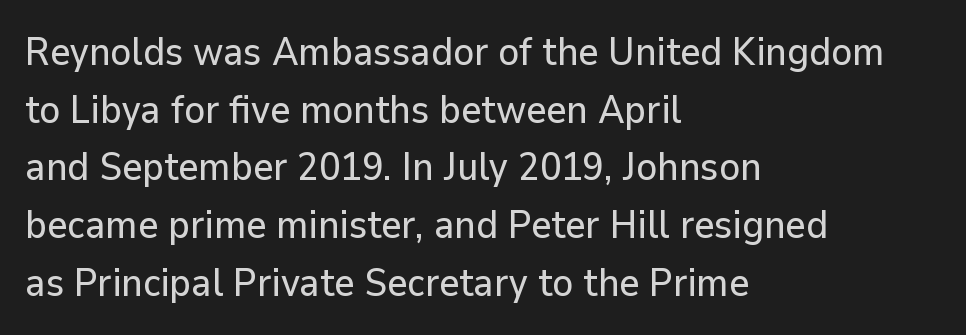
The image shows 39 px sans-serif type, upright; set left-aligned, normal line spacing (1.48x), normal letter spacing, not underlined; low stroke contrast and a medium x-height.
